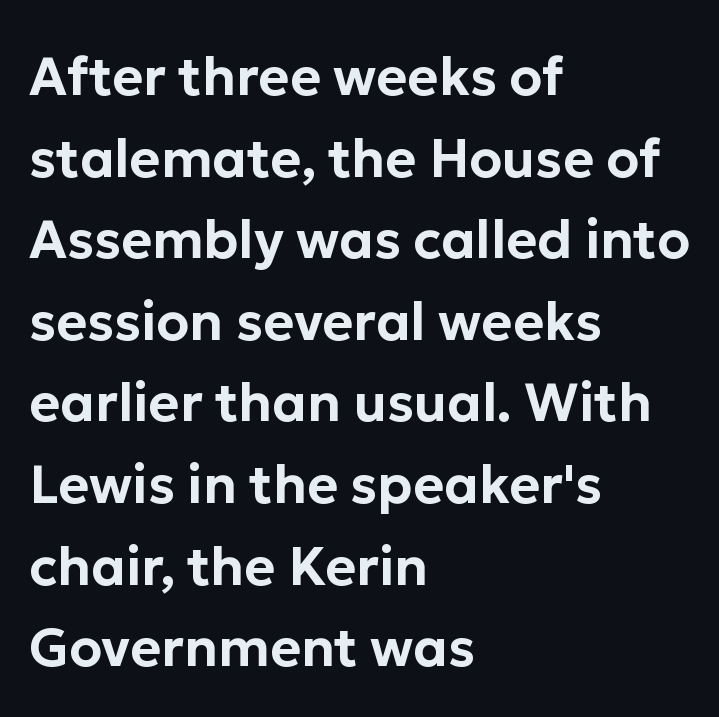
Q: Is the text italic (slanted)? A: No, it is upright.
Q: Is the typeface a serif or a sans-serif typeface? A: Sans-serif.
Q: Is the text underlined? A: No.
Q: How is the paragraph aligned? A: Left-aligned.
Q: Is the spacing between letters normal or unusually wide? A: Normal.
Q: Is the spacing between lines tight, normal or loose? A: Normal.
Q: Width (condensed, normal, or wide)? A: Normal.
Q: Stroke contrast? A: Low.
Q: x-height? A: Medium.
Q: Monospaced? A: No.
